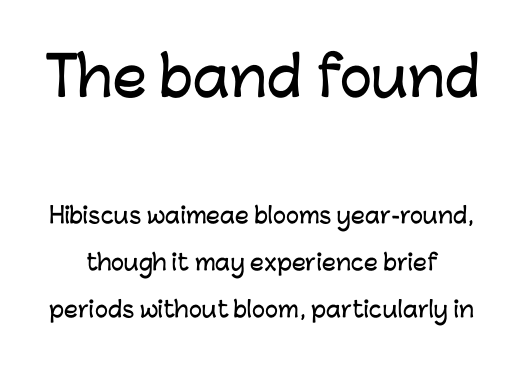
Designer's note — italics off, roman on. A student would notice the top passage is typeset larger than what follows. The space beneath each line is pristine and unruled. Rows of type keep a wide berth in the vertical direction. The letters carry no serifs — their stems end cleanly without finishing strokes. These lines are rendered in a variable-pitch font.
